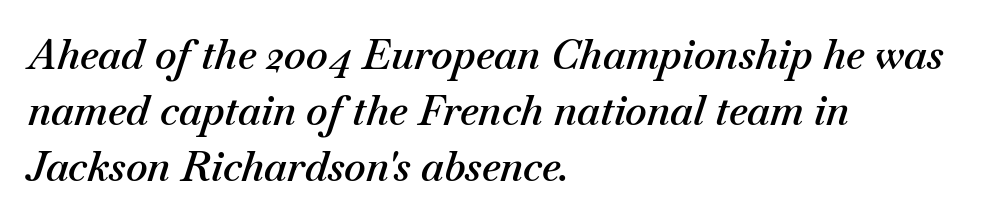
Has an underline been added? It has not. These lines stack with their left ends in a neat column. Does extra space separate the letters? No, they use regular spacing. The rendering uses a moderate line-height, typical for paragraphs. The letters advance in unequal steps, a hallmark of proportional type.
